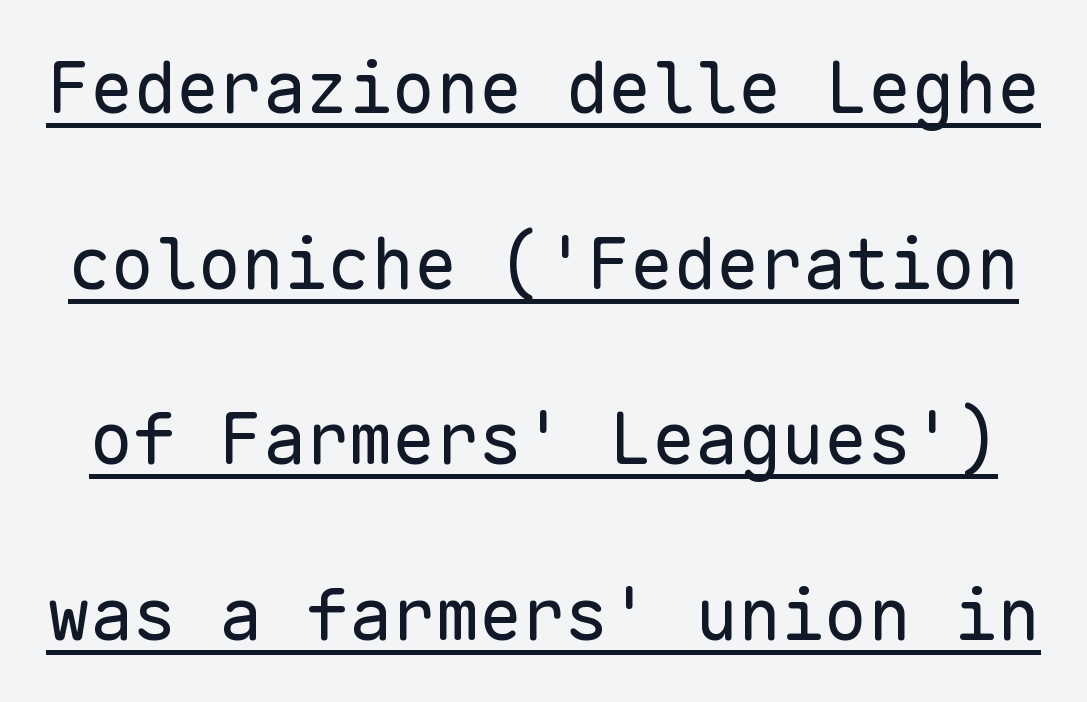
The image shows 72 px regular-weight sans-serif type, upright, monospaced; set loose line spacing (2.44x), normal letter spacing, underlined; low stroke contrast and a medium x-height.
